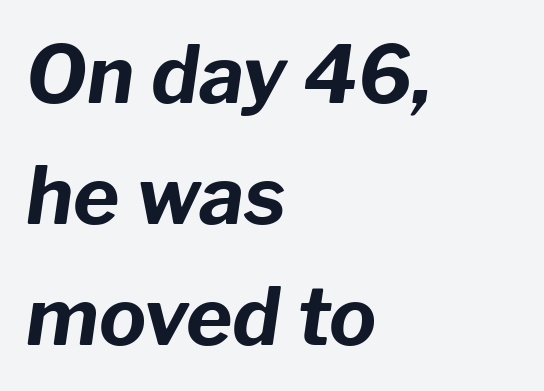
{"italic": "yes", "lean": "right", "slant_degrees": 8, "bold": "yes", "weight": "bold", "width": "normal", "stroke_contrast": "low", "x_height": "medium", "monospaced": "no", "underline": "no", "align": "left", "line_spacing": "normal", "line_spacing_ratio": 1.53, "letter_spacing": "normal", "letter_spacing_em": 0.0, "glyph_px": 79}
